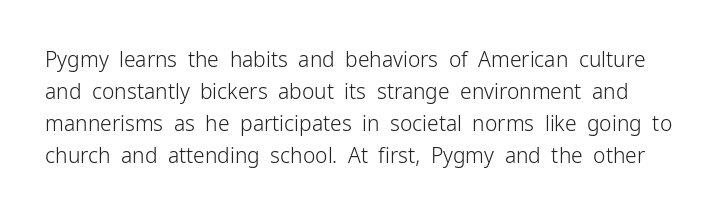
{"italic": "no", "bold": "no", "underline": "no", "line_spacing": "normal", "line_spacing_ratio": 1.53, "letter_spacing": "normal", "letter_spacing_em": 0.0, "glyph_px": 21}
